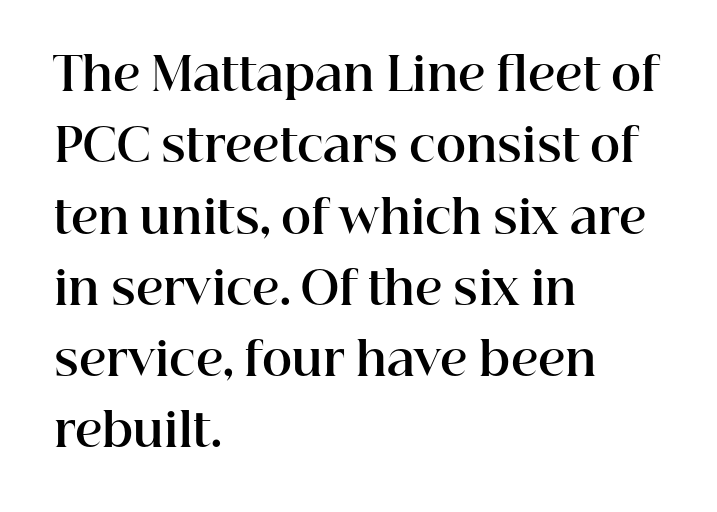
The image shows 46 px bold serif type, upright; set left-aligned, normal line spacing (1.55x), normal letter spacing, not underlined; high stroke contrast and a medium x-height.
